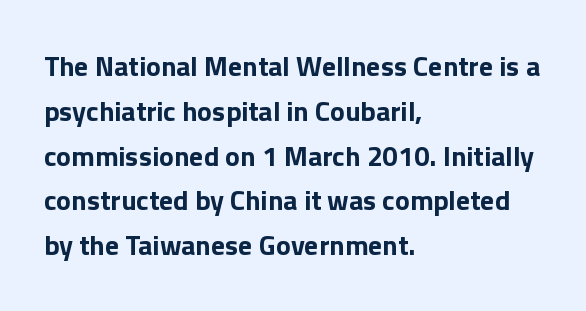
Looks like regular typesetting: each glyph gets only the width it needs. The words here are not underlined. No italicization has been applied; the sample stays upright. The passage shown has conventional tracking throughout. Where is the straight margin? On the left. Typographic density is high because the face is bold.
